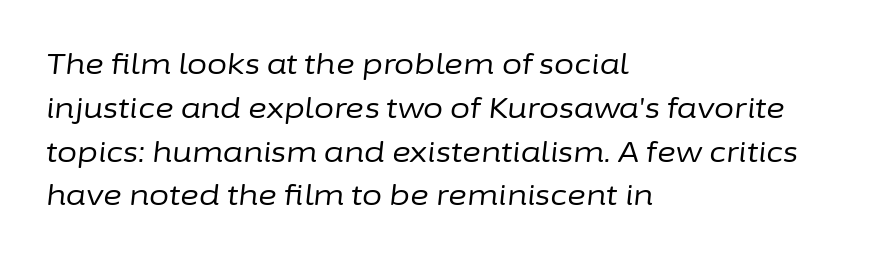
Q: Is the text bold? A: No.
Q: Is the text italic (slanted)? A: Yes, it leans right by about 6 degrees.
Q: Is the text underlined? A: No.
Q: How is the paragraph aligned? A: Left-aligned.
Q: Is the spacing between letters normal or unusually wide? A: Normal.
Q: Is the spacing between lines tight, normal or loose? A: Normal.
Q: Width (condensed, normal, or wide)? A: Normal.
Q: Stroke contrast? A: Low.
Q: x-height? A: Medium.
Q: Monospaced? A: No.
